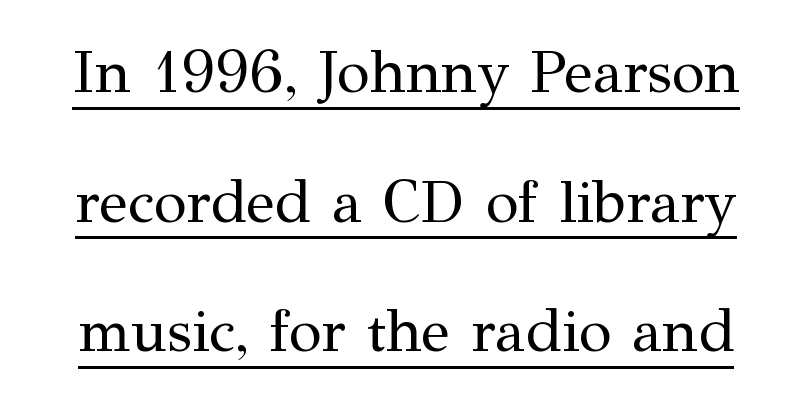
Q: Is the text bold? A: No.
Q: Is the text italic (slanted)? A: No, it is upright.
Q: Is the typeface a serif or a sans-serif typeface? A: Serif.
Q: Is the text underlined? A: Yes.
Q: Is the spacing between letters normal or unusually wide? A: Normal.
Q: Is the spacing between lines tight, normal or loose? A: Loose.
Q: Width (condensed, normal, or wide)? A: Normal.
Q: Stroke contrast? A: Medium.
Q: x-height? A: Medium.
Q: Monospaced? A: No.
